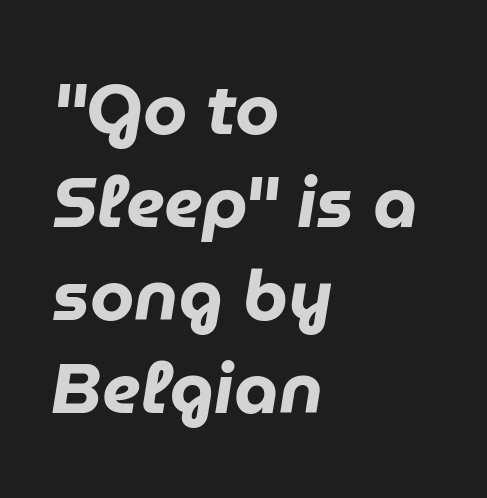
Q: Is the text bold? A: Yes.
Q: Is the text italic (slanted)? A: Yes, it leans right by about 9 degrees.
Q: Is the text underlined? A: No.
Q: How is the paragraph aligned? A: Left-aligned.
Q: Is the spacing between letters normal or unusually wide? A: Normal.
Q: Is the spacing between lines tight, normal or loose? A: Normal.
Q: Width (condensed, normal, or wide)? A: Normal.
Q: Stroke contrast? A: Low.
Q: x-height? A: Medium.
Q: Monospaced? A: No.
